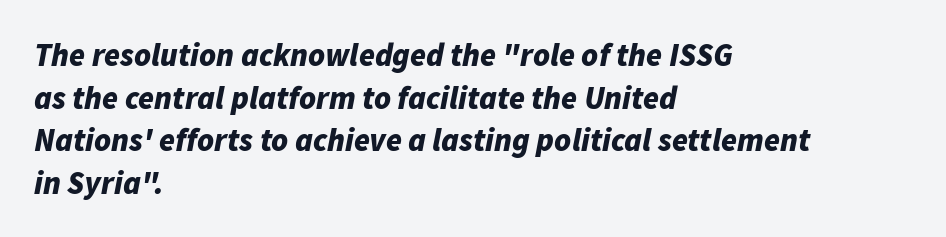
{"italic": "yes", "lean": "right", "slant_degrees": 11, "bold": "yes", "weight": "bold", "width": "normal", "stroke_contrast": "low", "x_height": "medium", "monospaced": "no", "underline": "no", "align": "left", "line_spacing": "normal", "line_spacing_ratio": 1.33, "letter_spacing": "normal", "letter_spacing_em": 0.0, "glyph_px": 32}
